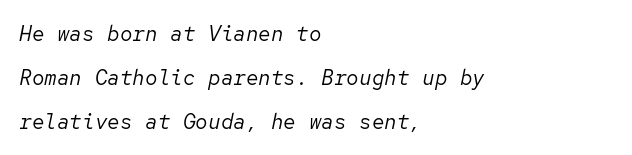
{"italic": "yes", "lean": "right", "slant_degrees": 12, "bold": "no", "underline": "no", "align": "left", "line_spacing": "loose", "line_spacing_ratio": 2.09, "letter_spacing": "normal", "letter_spacing_em": 0.0, "glyph_px": 21}
